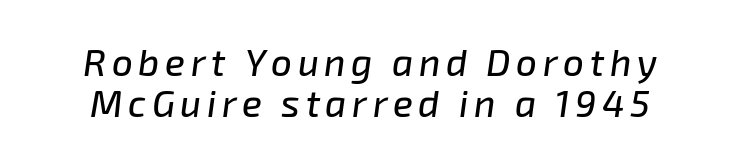
{"italic": "yes", "lean": "right", "slant_degrees": 8, "width": "normal", "stroke_contrast": "low", "x_height": "medium", "monospaced": "no", "underline": "no", "line_spacing": "tight", "line_spacing_ratio": 1.1, "glyph_px": 37}
